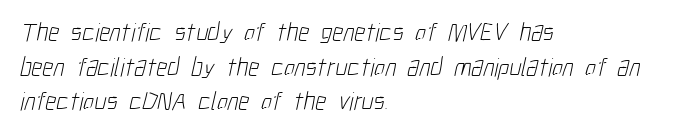
The image shows 26 px text type; set left-aligned, normal line spacing (1.33x), normal letter spacing, not underlined.
